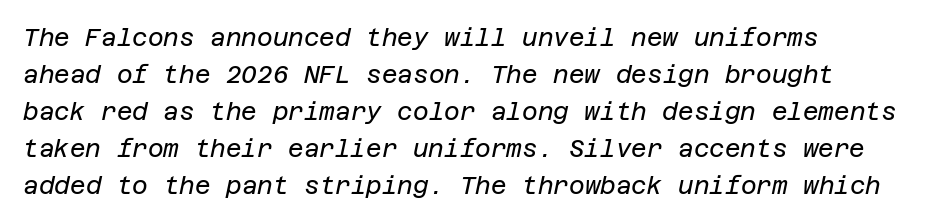
Q: Is the text bold? A: No.
Q: Is the text italic (slanted)? A: Yes, it leans right by about 12 degrees.
Q: Is the text underlined? A: No.
Q: Is the spacing between letters normal or unusually wide? A: Normal.
Q: Is the spacing between lines tight, normal or loose? A: Normal.
